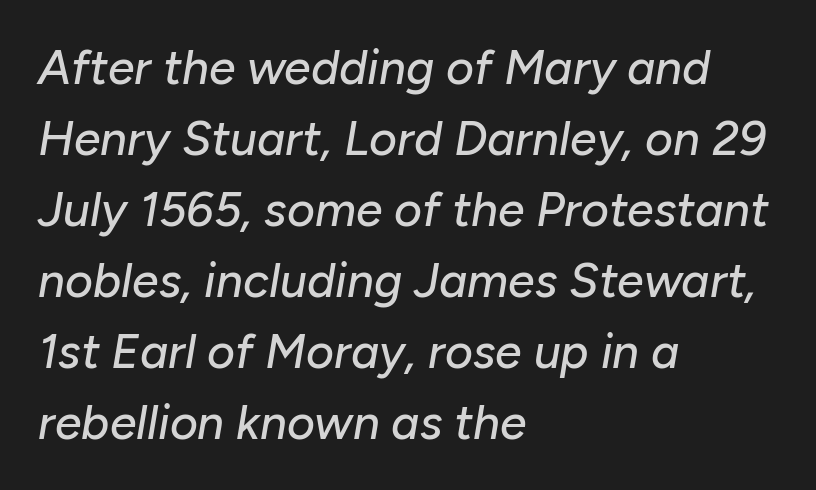
Q: Is the text italic (slanted)? A: Yes, it leans right by about 10 degrees.
Q: Is the text underlined? A: No.
Q: How is the paragraph aligned? A: Left-aligned.
Q: Is the spacing between letters normal or unusually wide? A: Normal.
Q: Is the spacing between lines tight, normal or loose? A: Normal.
Q: Width (condensed, normal, or wide)? A: Normal.
Q: Stroke contrast? A: Low.
Q: x-height? A: Medium.
Q: Monospaced? A: No.
